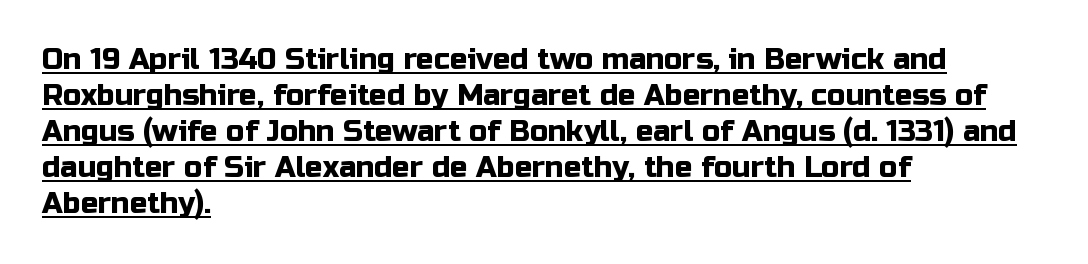
{"serif": "no", "italic": "no", "width": "normal", "stroke_contrast": "low", "x_height": "medium", "monospaced": "no", "underline": "yes", "align": "left", "line_spacing_ratio": 1.24, "letter_spacing": "normal", "letter_spacing_em": 0.0, "glyph_px": 29}
